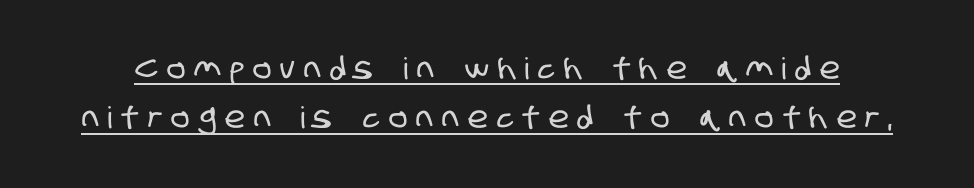
The image shows 30 px condensed sans-serif type; set normal line spacing (1.65x), unusually wide letter spacing (+0.31 em), underlined; low stroke contrast and a large x-height.
